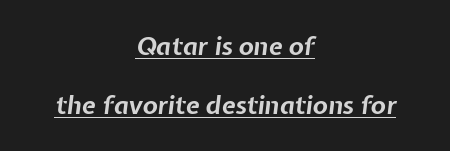
Q: Is the text bold? A: Yes.
Q: Is the text italic (slanted)? A: Yes, it leans right by about 7 degrees.
Q: Is the text underlined? A: Yes.
Q: How is the paragraph aligned? A: Centered.
Q: Is the spacing between letters normal or unusually wide? A: Normal.
Q: Is the spacing between lines tight, normal or loose? A: Loose.
